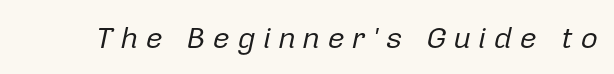
{"italic": "yes", "lean": "right", "slant_degrees": 12, "bold": "no", "weight": "regular", "width": "normal", "stroke_contrast": "low", "x_height": "medium", "monospaced": "no", "underline": "no", "letter_spacing": "wide", "letter_spacing_em": 0.24, "glyph_px": 30}
